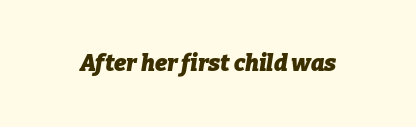
The image shows 23 px bold type, italic (leaning right); set normal letter spacing, not underlined.
